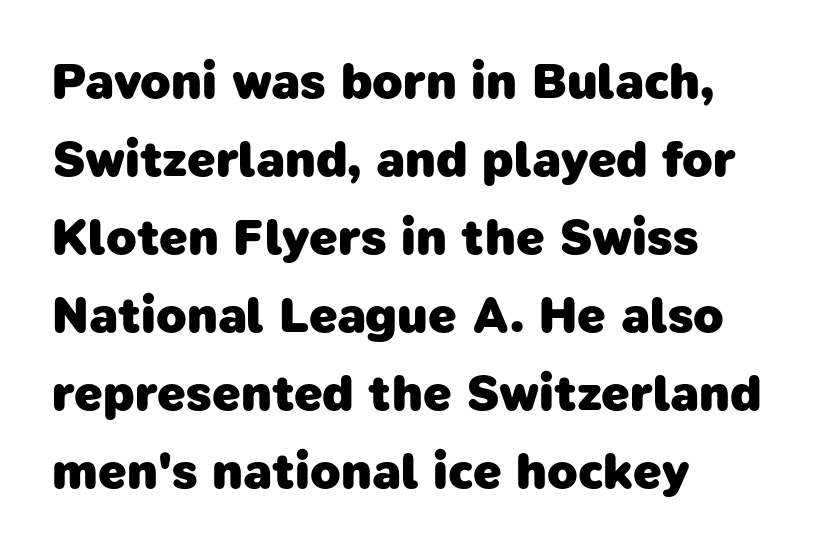
Students, this is bold: see how much ink each stroke carries. The face used here is proportionally spaced, like ordinary book or web type. Each word holds together tightly as a unit, with standard inter-letter gaps. The type family on display is of the sans-serif kind. The text block is weighted toward the left margin, trailing off unevenly rightward.
